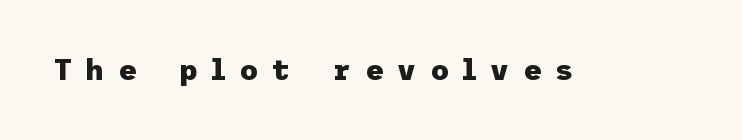
The image shows 29 px heavy sans-serif type, upright; set unusually wide letter spacing (+0.47 em), not underlined; low stroke contrast and a medium x-height.
